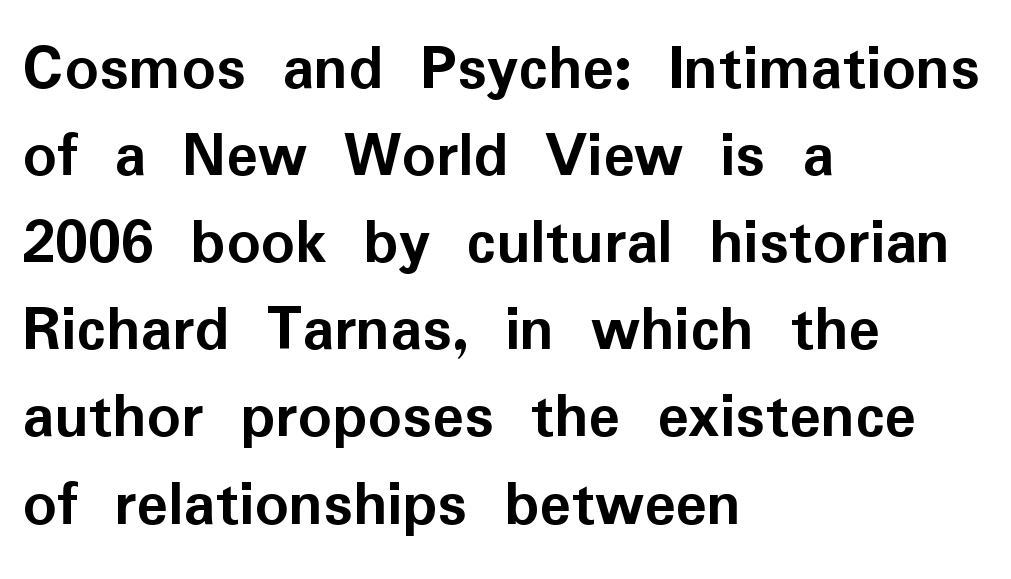
{"serif": "no", "italic": "no", "bold": "yes", "weight": "semibold", "width": "normal", "stroke_contrast": "low", "x_height": "medium", "monospaced": "no", "underline": "no", "align": "left", "line_spacing": "normal", "line_spacing_ratio": 1.32, "letter_spacing": "normal", "letter_spacing_em": 0.0, "glyph_px": 66}
